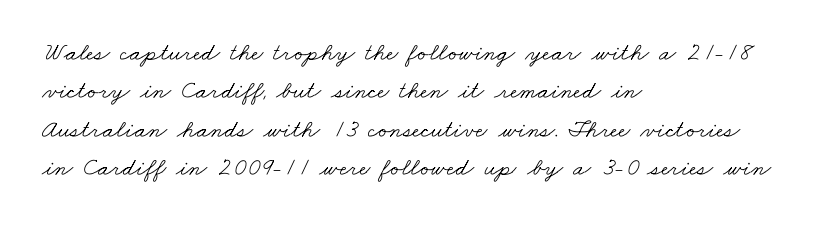
{"bold": "no", "underline": "no", "align": "left", "line_spacing": "normal", "line_spacing_ratio": 1.54, "letter_spacing": "normal", "letter_spacing_em": 0.0, "glyph_px": 25}
